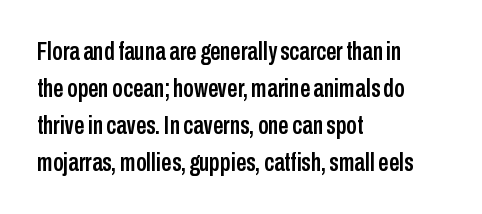
Q: Is the text italic (slanted)? A: No, it is upright.
Q: Is the text underlined? A: No.
Q: How is the paragraph aligned? A: Left-aligned.
Q: Is the spacing between letters normal or unusually wide? A: Normal.
Q: Is the spacing between lines tight, normal or loose? A: Normal.
